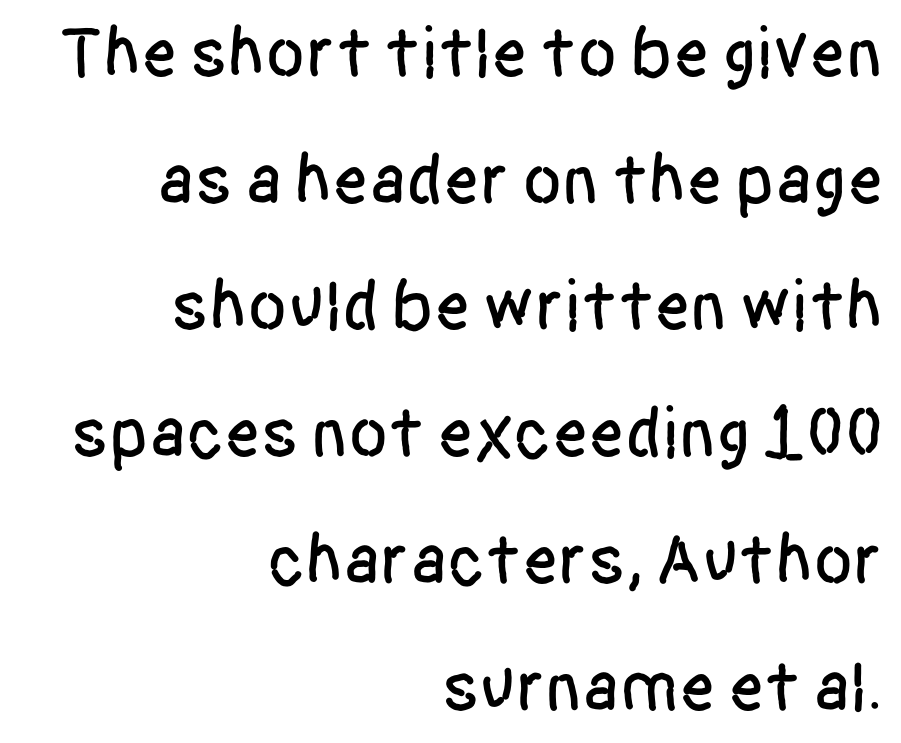
{"serif": "no", "italic": "no", "width": "condensed", "stroke_contrast": "low", "x_height": "large", "monospaced": "no", "underline": "no", "align": "right", "line_spacing_ratio": 1.76, "letter_spacing": "normal", "letter_spacing_em": 0.0, "glyph_px": 72}
